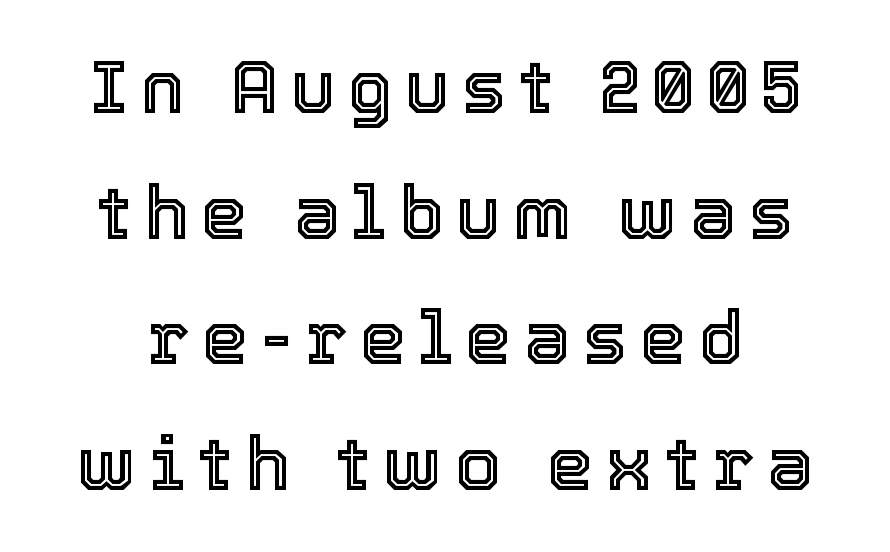
{"italic": "no", "width": "normal", "x_height": "medium", "monospaced": "no", "underline": "no", "line_spacing_ratio": 1.72, "glyph_px": 73}
